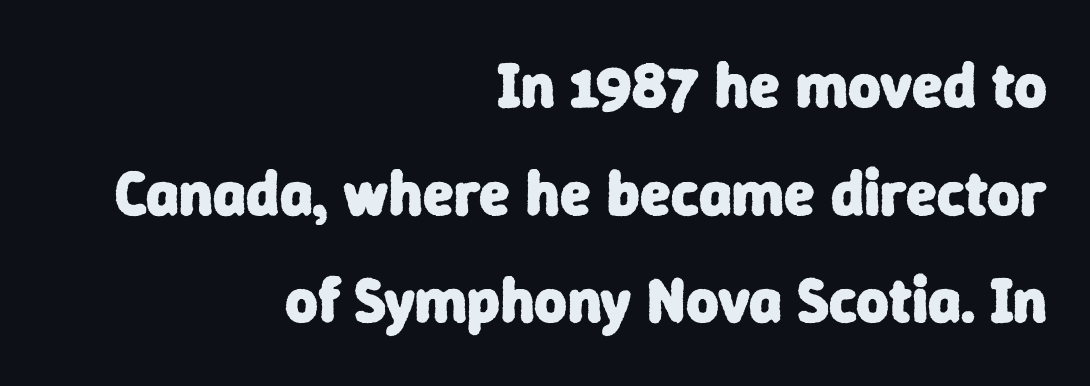
{"serif": "no", "bold": "yes", "weight": "heavy", "width": "normal", "stroke_contrast": "low", "x_height": "medium", "monospaced": "no", "underline": "no", "align": "right", "line_spacing_ratio": 1.71, "letter_spacing": "normal", "letter_spacing_em": 0.0, "glyph_px": 63}
